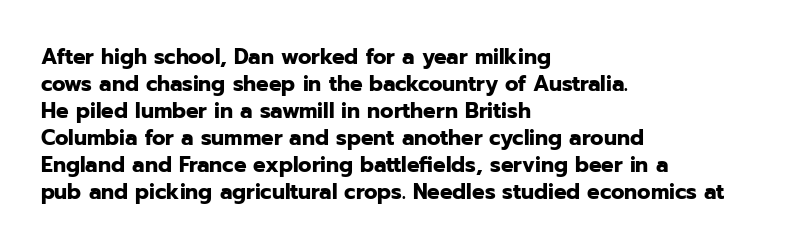
Q: Is the text bold? A: Yes.
Q: Is the text italic (slanted)? A: No, it is upright.
Q: Is the text underlined? A: No.
Q: How is the paragraph aligned? A: Left-aligned.
Q: Is the spacing between letters normal or unusually wide? A: Normal.
Q: Is the spacing between lines tight, normal or loose? A: Normal.
